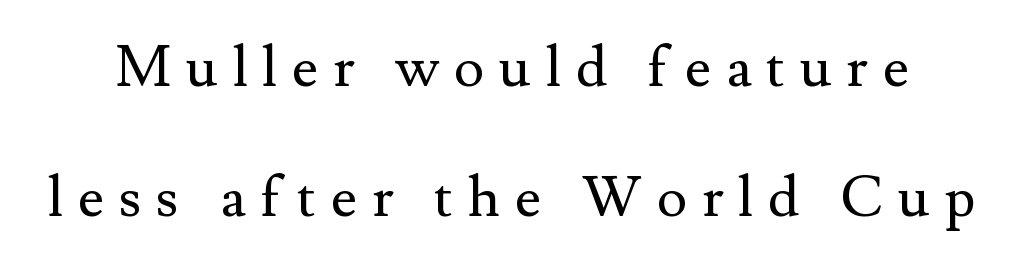
{"serif": "yes", "italic": "no", "bold": "no", "weight": "regular", "width": "normal", "stroke_contrast": "medium", "x_height": "small", "monospaced": "no", "underline": "no", "line_spacing": "loose", "line_spacing_ratio": 2.28, "letter_spacing": "wide", "letter_spacing_em": 0.26, "glyph_px": 57}
